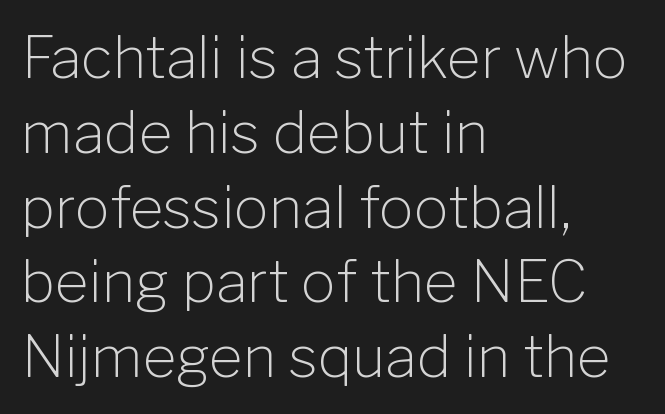
The image shows 58 px light sans-serif type, upright; set left-aligned, normal line spacing (1.29x), normal letter spacing, not underlined; low stroke contrast and a medium x-height.
